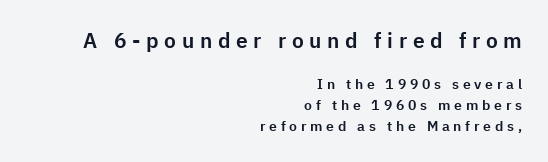
The image shows 21 px text type, upright; set right-aligned, normal line spacing (1.5x), unusually wide letter spacing (+0.27 em), not underlined; the first (top) block is 1.5x larger.
